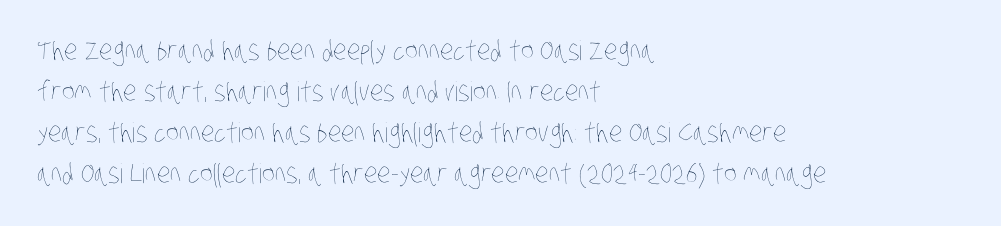
Q: Is the text bold? A: No.
Q: Is the text underlined? A: No.
Q: How is the paragraph aligned? A: Left-aligned.
Q: Is the spacing between letters normal or unusually wide? A: Normal.
Q: Is the spacing between lines tight, normal or loose? A: Normal.
